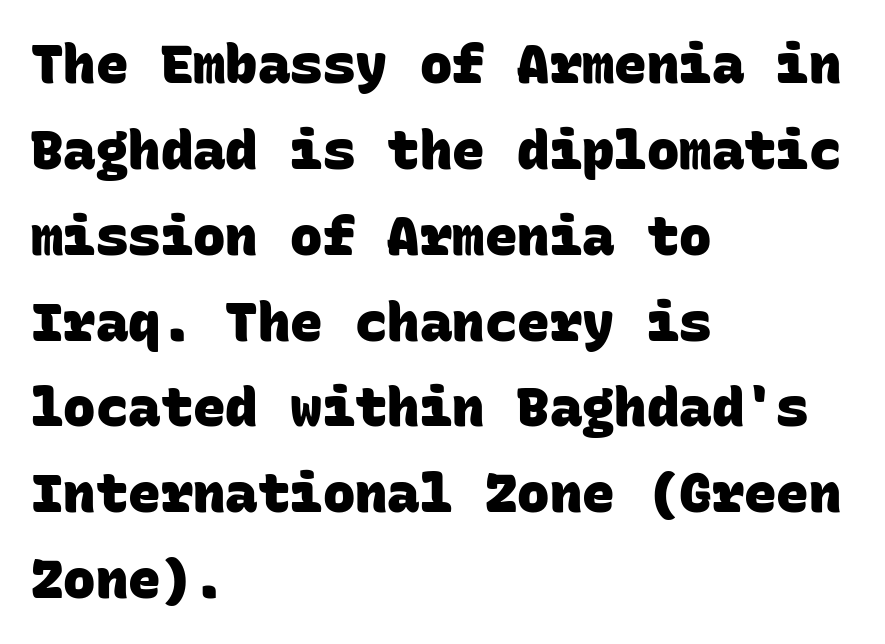
The image shows 54 px heavy sans-serif type, monospaced; set left-aligned, normal line spacing (1.59x), normal letter spacing, not underlined; low stroke contrast and a large x-height.
